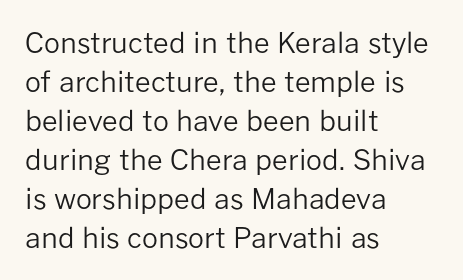
{"serif": "no", "italic": "no", "bold": "no", "weight": "regular", "width": "normal", "stroke_contrast": "low", "x_height": "medium", "monospaced": "no", "underline": "no", "align": "left", "line_spacing": "normal", "line_spacing_ratio": 1.39, "letter_spacing": "normal", "letter_spacing_em": 0.0, "glyph_px": 28}
